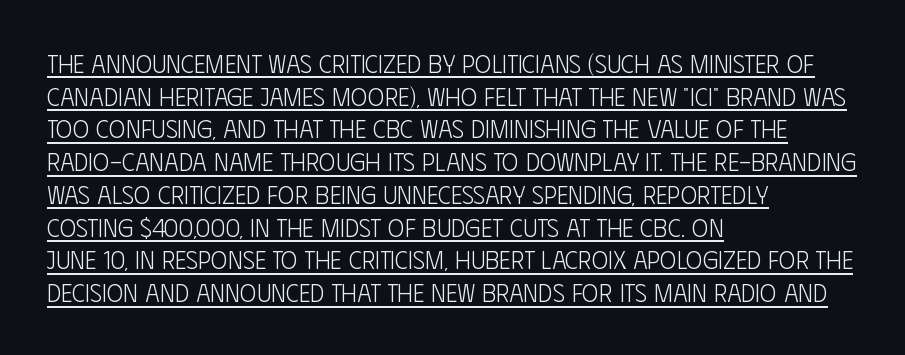
The image shows 25 px text type, upright; set left-aligned, normal line spacing (1.31x), normal letter spacing, underlined.
